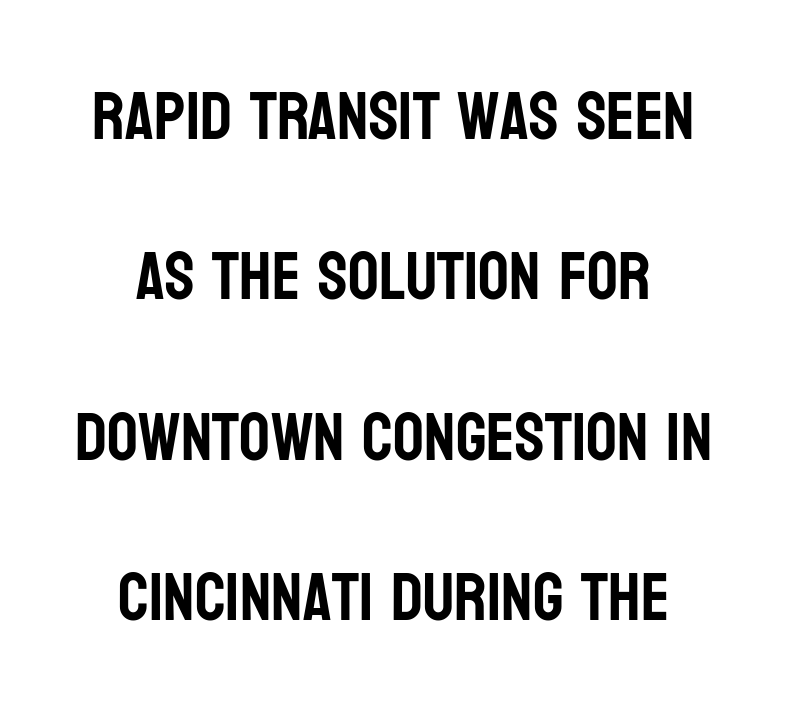
The image shows 68 px condensed sans-serif type, upright; set centered, loose line spacing (2.36x), normal letter spacing, not underlined; low stroke contrast and a large x-height.
